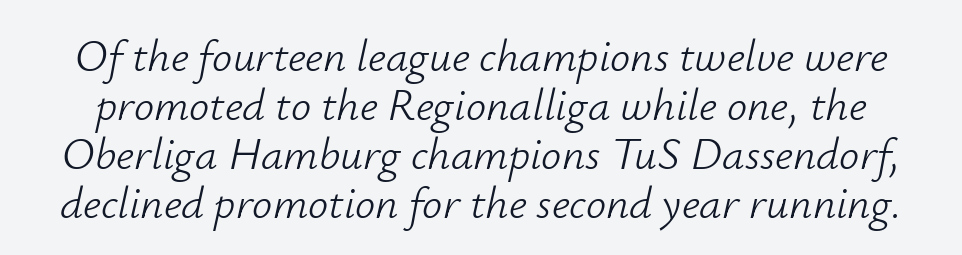
The image shows 45 px light type, italic (leaning right); set tight line spacing (1.09x), normal letter spacing, not underlined; low stroke contrast and a small x-height.
